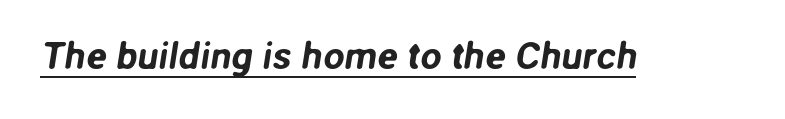
This is underlined copy, the kind a proofreader might mark for attention. Looks like regular typesetting: each glyph gets only the width it needs. This rendering employs a face without finishing strokes, i.e., a sans-serif. There is no visible air inserted between adjacent glyphs.
